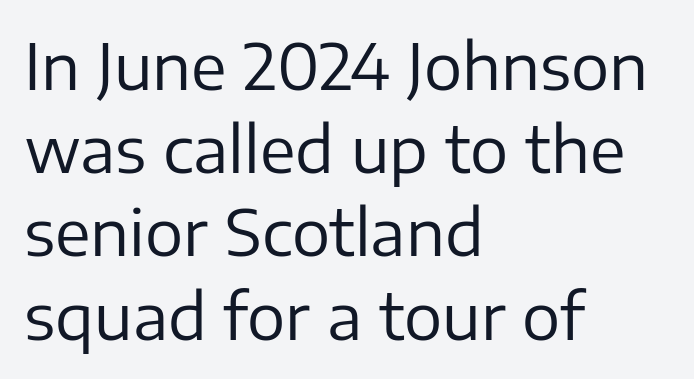
The image shows 64 px regular-weight sans-serif type, upright; set left-aligned, normal line spacing (1.3x), normal letter spacing, not underlined; low stroke contrast and a medium x-height.
